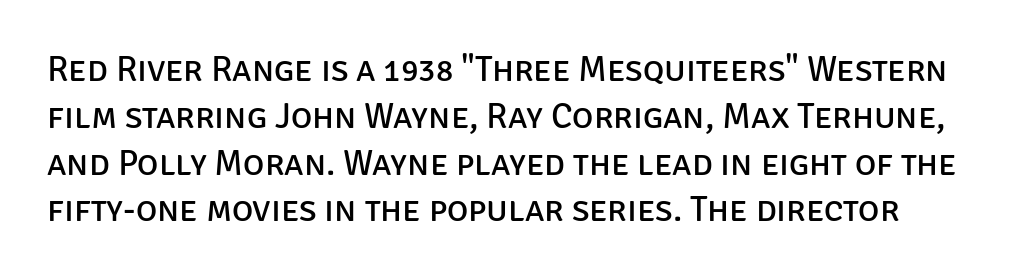
{"serif": "no", "italic": "no", "bold": "no", "weight": "regular", "width": "normal", "stroke_contrast": "low", "x_height": "large", "monospaced": "no", "underline": "no", "line_spacing": "normal", "line_spacing_ratio": 1.3, "letter_spacing": "normal", "letter_spacing_em": 0.0, "glyph_px": 36}
